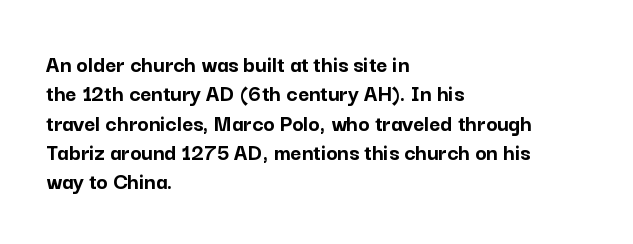
The image shows 24 px bold type, upright; set left-aligned, line spacing 1.22x, normal letter spacing, not underlined.
